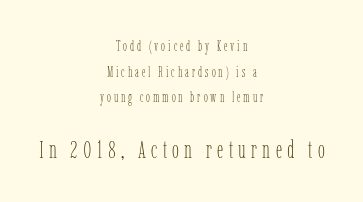
Q: Is the text bold? A: No.
Q: Is the text italic (slanted)? A: No, it is upright.
Q: Is the text underlined? A: No.
Q: How is the paragraph aligned? A: Centered.
Q: Is the spacing between letters normal or unusually wide? A: Unusually wide.
Q: Which block of text is set in a larger size, the first (top) or the second (bottom)? A: The second (bottom) one.
